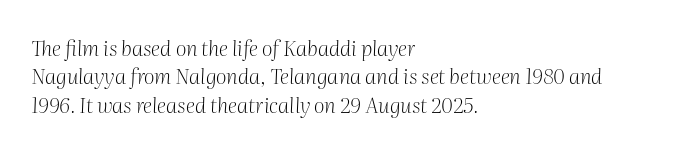
The image shows 21 px text type, italic (leaning right); set left-aligned, normal line spacing (1.35x), normal letter spacing, not underlined.
